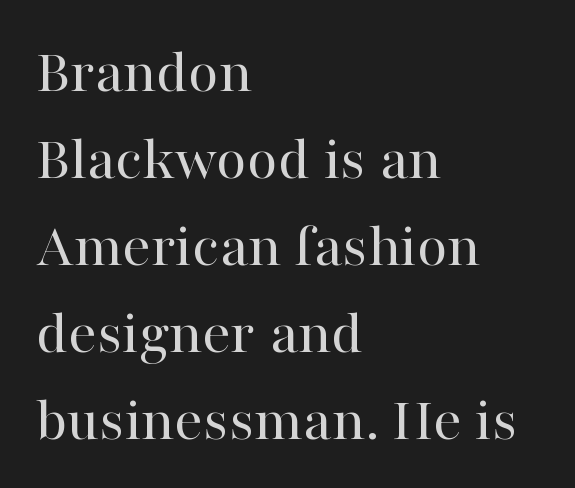
The image shows 63 px regular-weight serif type, upright; set left-aligned, normal line spacing (1.38x), normal letter spacing, not underlined; high stroke contrast and a medium x-height.
